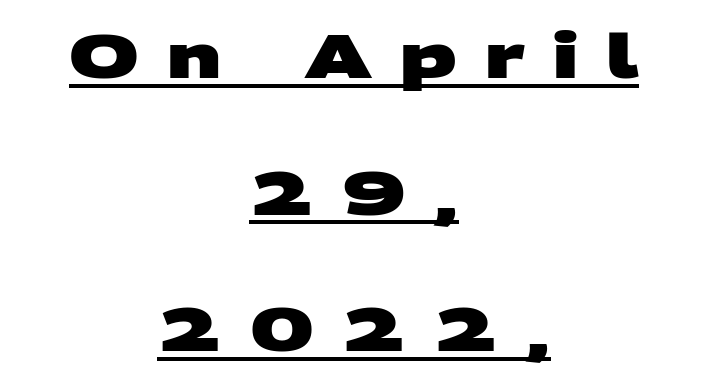
{"serif": "no", "bold": "yes", "weight": "heavy", "width": "wide", "stroke_contrast": "medium", "x_height": "large", "monospaced": "no", "underline": "yes", "align": "center", "line_spacing": "loose", "line_spacing_ratio": 2.24, "letter_spacing": "wide", "letter_spacing_em": 0.46, "glyph_px": 61}
